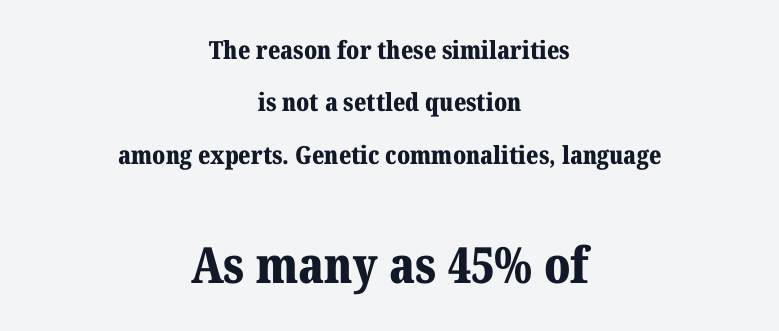
Q: Is the text bold? A: Yes.
Q: Is the text italic (slanted)? A: No, it is upright.
Q: Is the typeface a serif or a sans-serif typeface? A: Serif.
Q: Is the text underlined? A: No.
Q: How is the paragraph aligned? A: Centered.
Q: Is the spacing between letters normal or unusually wide? A: Normal.
Q: Is the spacing between lines tight, normal or loose? A: Loose.
Q: Which block of text is set in a larger size, the first (top) or the second (bottom)? A: The second (bottom) one.
Q: Width (condensed, normal, or wide)? A: Normal.
Q: Stroke contrast? A: Medium.
Q: x-height? A: Medium.
Q: Monospaced? A: No.
